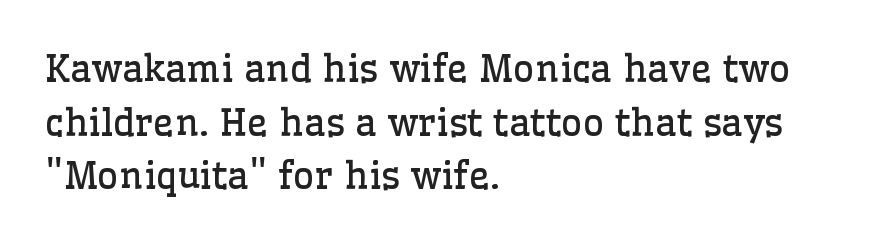
Here the designer chose a conventional face with non-uniform glyph widths. If you drew a ruler down the left edge, every line would touch it. The passage shown is typeset with a serif family. Decoration check: the copy has no underline. No chunkiness to these letters — they're not bold.
